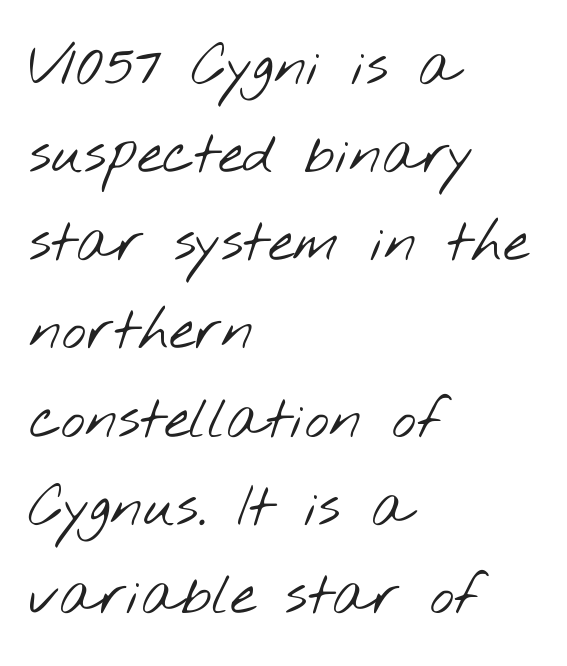
Does the copy run flush right? No — it runs flush left. Descenders hang freely into open space. Varying glyph widths throughout — classic text-font behaviour. Compared with a typical body face, this is equally light or lighter still. The rendering shows plain stroke endings on the letterforms — a sans-serif design. The lines sit at an ordinary, default distance from one another.
